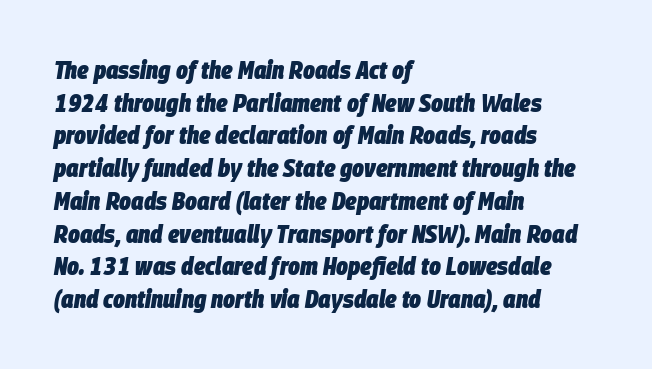
Posture: slanted. Here the glyphs are tracked normally, forming tight word shapes. The face used here has the dense, thick strokes of a bold. These lines sit exactly where default settings would place them. Every row of glyphs begins at an identical x-position on the left.
